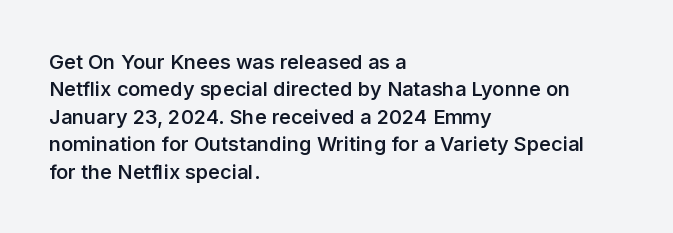
Q: Is the text bold? A: Semi-bold.
Q: Is the text italic (slanted)? A: No, it is upright.
Q: Is the text underlined? A: No.
Q: How is the paragraph aligned? A: Left-aligned.
Q: Is the spacing between letters normal or unusually wide? A: Normal.
Q: Is the spacing between lines tight, normal or loose? A: Normal.
